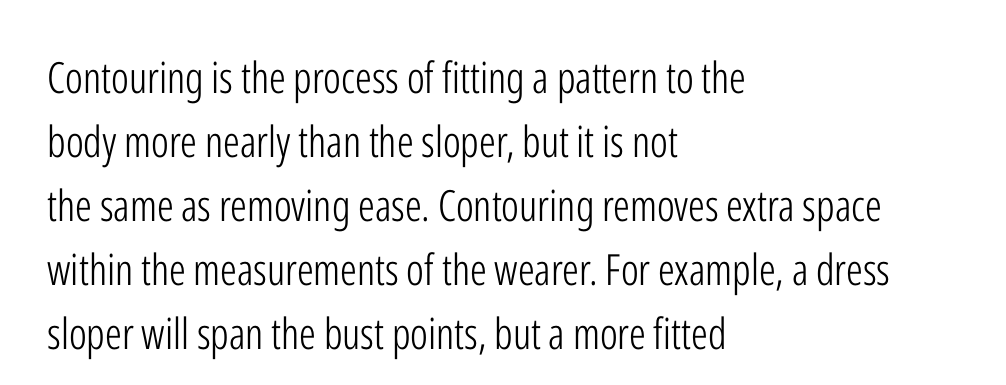
{"serif": "no", "italic": "no", "bold": "no", "weight": "light", "width": "condensed", "stroke_contrast": "low", "x_height": "medium", "monospaced": "no", "underline": "no", "align": "left", "line_spacing": "normal", "line_spacing_ratio": 1.49, "letter_spacing": "normal", "letter_spacing_em": 0.0, "glyph_px": 43}
